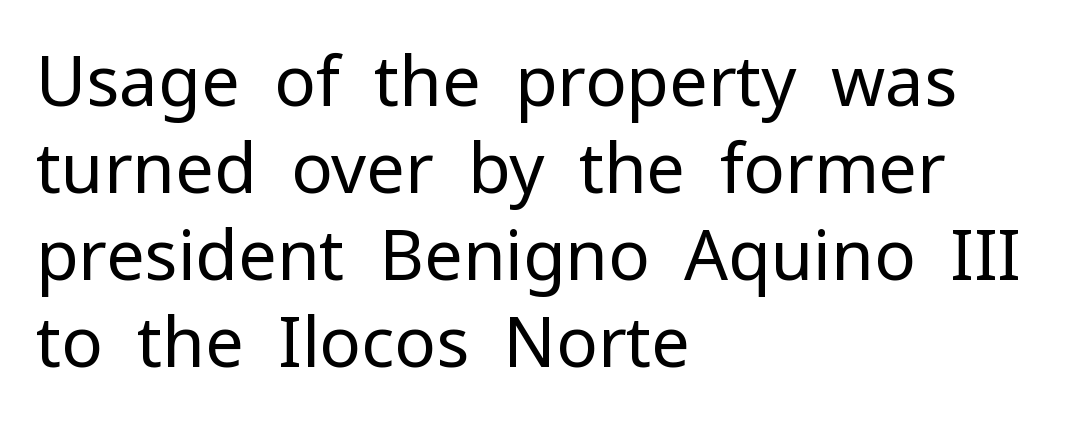
Q: Is the text bold? A: No.
Q: Is the text italic (slanted)? A: No, it is upright.
Q: Is the typeface a serif or a sans-serif typeface? A: Sans-serif.
Q: Is the text underlined? A: No.
Q: How is the paragraph aligned? A: Left-aligned.
Q: Is the spacing between letters normal or unusually wide? A: Normal.
Q: Is the spacing between lines tight, normal or loose? A: Normal.
Q: Width (condensed, normal, or wide)? A: Normal.
Q: Stroke contrast? A: Low.
Q: x-height? A: Medium.
Q: Monospaced? A: No.
